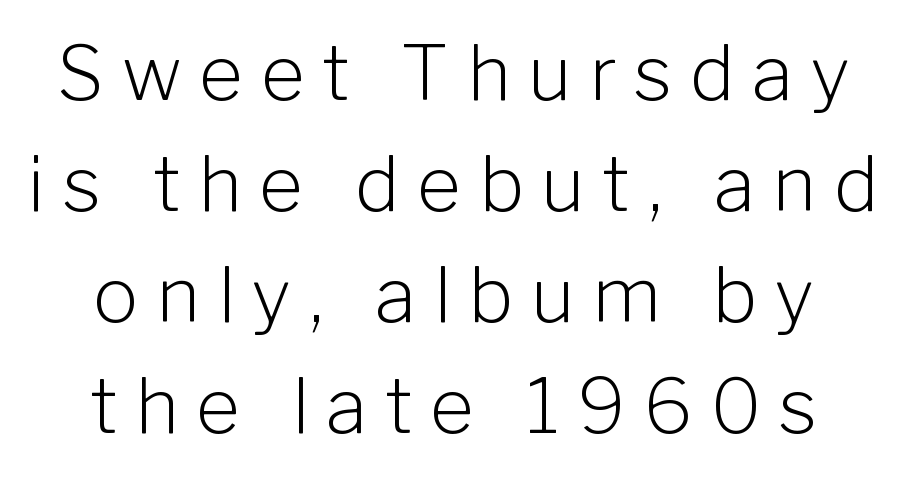
{"serif": "no", "italic": "no", "bold": "no", "weight": "light", "width": "normal", "stroke_contrast": "low", "x_height": "medium", "monospaced": "no", "underline": "no", "line_spacing": "normal", "line_spacing_ratio": 1.46, "letter_spacing": "wide", "letter_spacing_em": 0.23, "glyph_px": 76}
